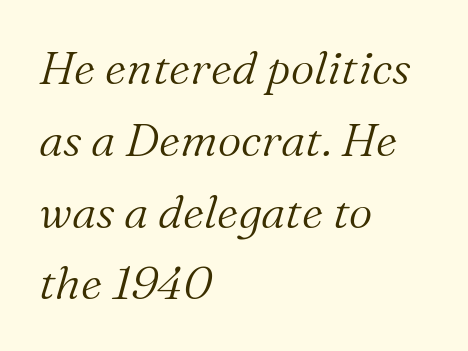
Regarding serifs, this sample has them. The passage shown is not bold in any degree. There is no visible air inserted between adjacent glyphs. What's the leading like? Ordinary, nothing unusual. Note the varied advance widths — an 'i' is clearly narrower than an 'm'. Does the lettering tilt? It does — this is italic.
